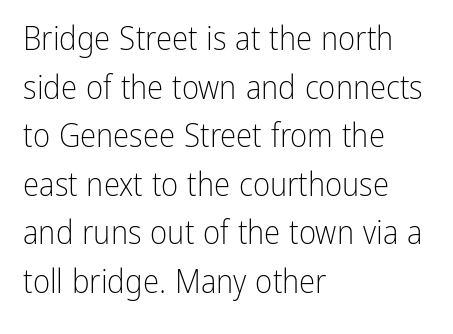
Q: Is the text bold? A: No.
Q: Is the text italic (slanted)? A: No, it is upright.
Q: Is the typeface a serif or a sans-serif typeface? A: Sans-serif.
Q: Is the text underlined? A: No.
Q: How is the paragraph aligned? A: Left-aligned.
Q: Is the spacing between letters normal or unusually wide? A: Normal.
Q: Is the spacing between lines tight, normal or loose? A: Normal.
Q: Width (condensed, normal, or wide)? A: Condensed.
Q: Stroke contrast? A: Low.
Q: x-height? A: Medium.
Q: Monospaced? A: No.
